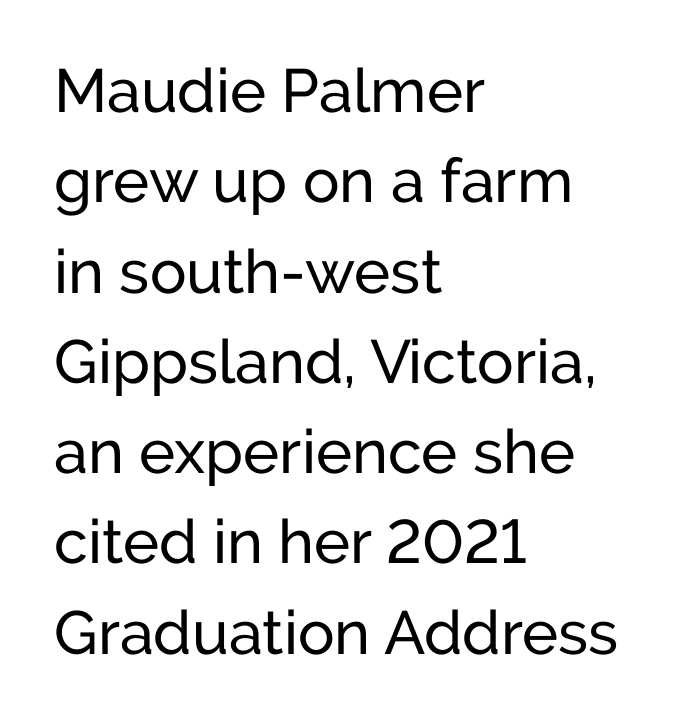
Q: Is the text bold? A: No.
Q: Is the text italic (slanted)? A: No, it is upright.
Q: Is the typeface a serif or a sans-serif typeface? A: Sans-serif.
Q: Is the text underlined? A: No.
Q: How is the paragraph aligned? A: Left-aligned.
Q: Is the spacing between letters normal or unusually wide? A: Normal.
Q: Is the spacing between lines tight, normal or loose? A: Normal.
Q: Width (condensed, normal, or wide)? A: Normal.
Q: Stroke contrast? A: Low.
Q: x-height? A: Medium.
Q: Monospaced? A: No.
